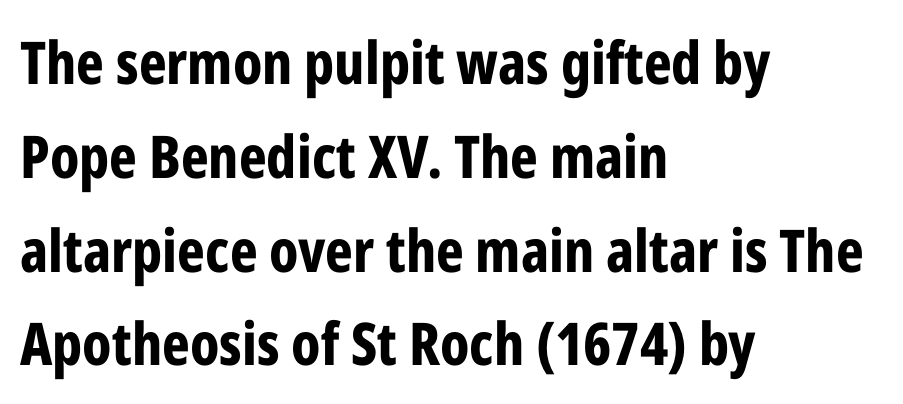
The image shows 59 px bold, condensed sans-serif type, upright; set left-aligned, normal line spacing (1.59x), normal letter spacing, not underlined; low stroke contrast and a medium x-height.
